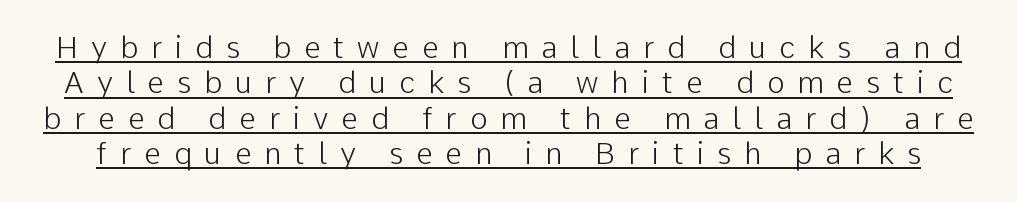
Q: Is the text bold? A: No.
Q: Is the text italic (slanted)? A: No, it is upright.
Q: Is the typeface a serif or a sans-serif typeface? A: Sans-serif.
Q: Is the text underlined? A: Yes.
Q: Is the spacing between letters normal or unusually wide? A: Unusually wide.
Q: Width (condensed, normal, or wide)? A: Normal.
Q: Stroke contrast? A: Low.
Q: x-height? A: Medium.
Q: Monospaced? A: No.
